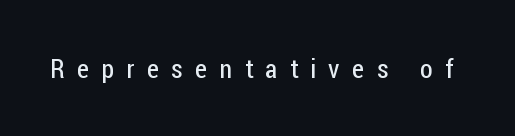
A bare baseline throughout the passage. Every character sits straight up, as roman type does. Tracking value appears strongly positive — letters spread wide. The font is comparable to plain body text, perhaps lighter.
